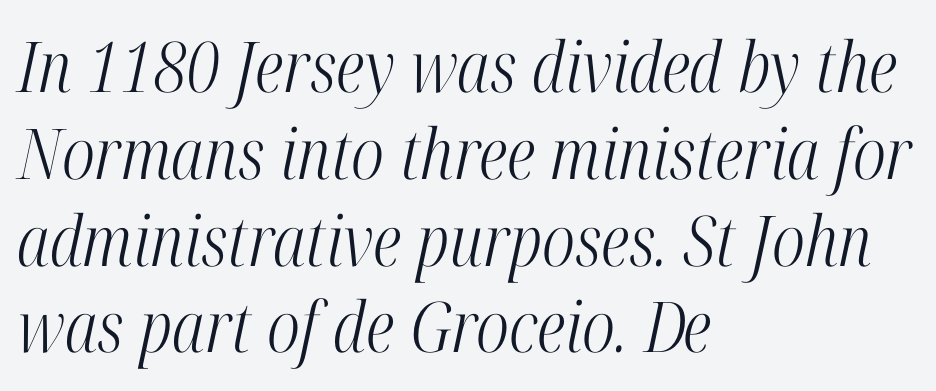
Q: Is the text bold? A: No.
Q: Is the text italic (slanted)? A: Yes, it leans right by about 12 degrees.
Q: Is the typeface a serif or a sans-serif typeface? A: Serif.
Q: Is the text underlined? A: No.
Q: How is the paragraph aligned? A: Left-aligned.
Q: Is the spacing between letters normal or unusually wide? A: Normal.
Q: Width (condensed, normal, or wide)? A: Condensed.
Q: Stroke contrast? A: High.
Q: x-height? A: Medium.
Q: Monospaced? A: No.
